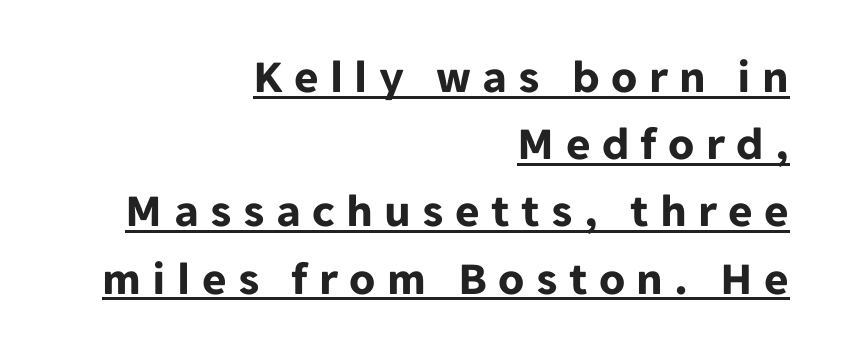
Upright lettering throughout. Visually the block forms a straight wall on the right and a jagged coastline on the left. The rendering shows plain stroke endings on the letterforms — a sans-serif design. Tracking here is generous; glyphs stand well apart from one another.
